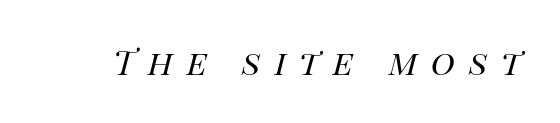
The typography opts for an oblique posture over an upright one. Short note: letters widely spaced. Stroke thickness stays within the range of a standard reading face or lighter. The gap between lines stays unmarked. Note the varied advance widths — an 'i' is clearly narrower than an 'm'.
